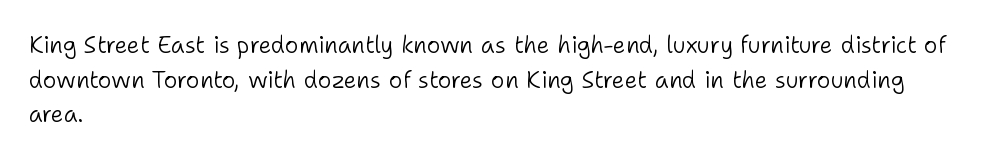
Q: Is the text bold? A: No.
Q: Is the text italic (slanted)? A: No, it is upright.
Q: Is the text underlined? A: No.
Q: How is the paragraph aligned? A: Left-aligned.
Q: Is the spacing between letters normal or unusually wide? A: Normal.
Q: Is the spacing between lines tight, normal or loose? A: Normal.
